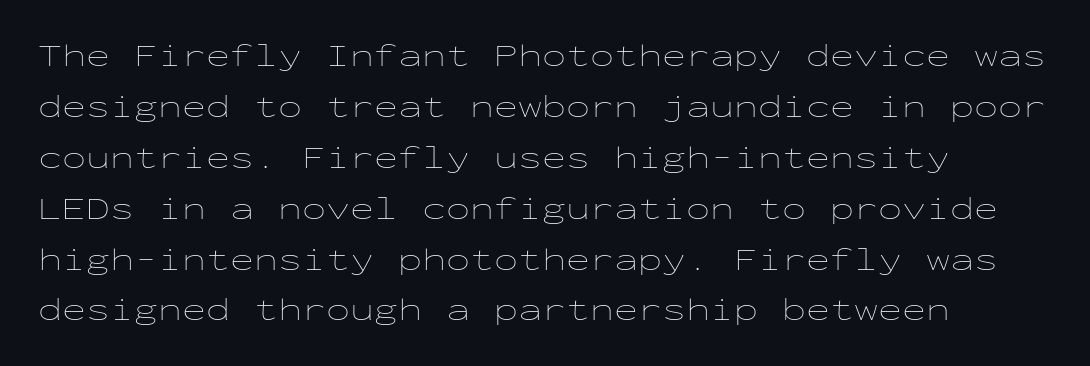
The image shows 32 px thin, wide type, upright, monospaced; set left-aligned, normal line spacing (1.59x), normal letter spacing, not underlined; low stroke contrast and a medium x-height.
